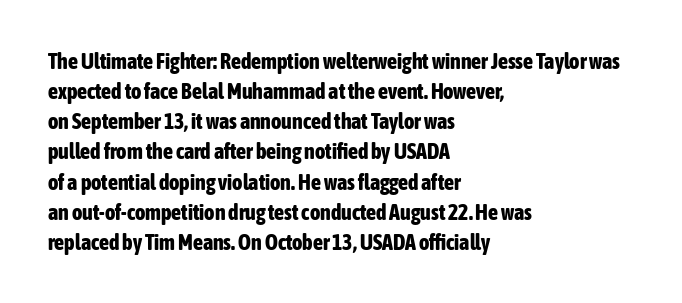
{"italic": "no", "bold": "yes", "underline": "no", "align": "left", "line_spacing": "normal", "line_spacing_ratio": 1.37, "letter_spacing": "normal", "letter_spacing_em": 0.0, "glyph_px": 22}
